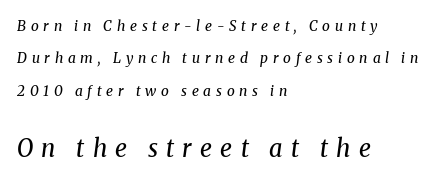
Q: Is the text bold? A: No.
Q: Is the text italic (slanted)? A: Yes, it leans right by about 8 degrees.
Q: Is the text underlined? A: No.
Q: How is the paragraph aligned? A: Left-aligned.
Q: Is the spacing between letters normal or unusually wide? A: Unusually wide.
Q: Is the spacing between lines tight, normal or loose? A: Loose.
Q: Which block of text is set in a larger size, the first (top) or the second (bottom)? A: The second (bottom) one.
